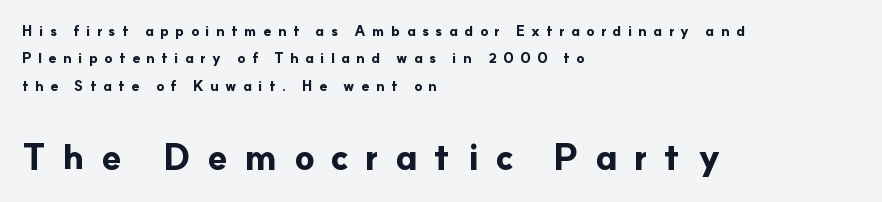
The image shows 36 px bold sans-serif type, upright; set left-aligned, loose line spacing (1.96x), unusually wide letter spacing (+0.46 em), not underlined; the second (bottom) block is 2.57x larger; low stroke contrast and a small x-height.
